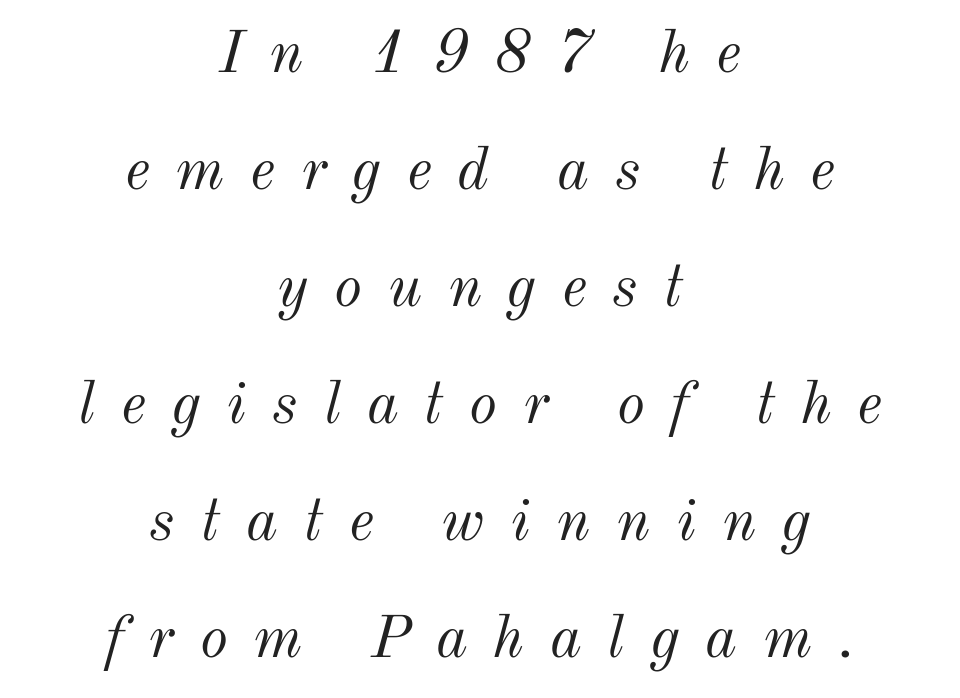
Weight: regular or lighter. The rag falls on both sides of this text block equally. The zone under the glyphs is completely vacant. Spacing between characters has been opened up far beyond the box default.
